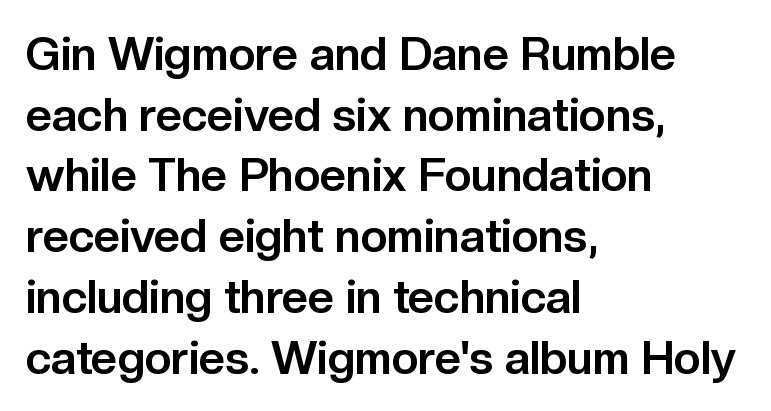
Q: Is the text bold? A: Yes.
Q: Is the text italic (slanted)? A: No, it is upright.
Q: Is the typeface a serif or a sans-serif typeface? A: Sans-serif.
Q: Is the text underlined? A: No.
Q: How is the paragraph aligned? A: Left-aligned.
Q: Is the spacing between letters normal or unusually wide? A: Normal.
Q: Is the spacing between lines tight, normal or loose? A: Normal.
Q: Width (condensed, normal, or wide)? A: Normal.
Q: Stroke contrast? A: Low.
Q: x-height? A: Medium.
Q: Monospaced? A: No.
